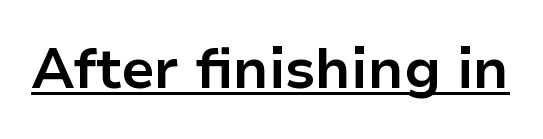
{"serif": "no", "italic": "no", "bold": "yes", "weight": "bold", "width": "normal", "stroke_contrast": "low", "x_height": "medium", "monospaced": "no", "underline": "yes", "letter_spacing": "normal", "letter_spacing_em": 0.0, "glyph_px": 56}
